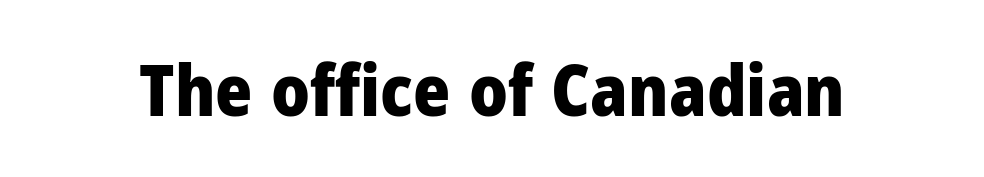
A typesetter would call this proportional, since set widths differ per character. The area under the type is left untouched. Unlike a traditional serif, this face leaves its strokes unadorned. Summary of weight: heavy, a full bold. The letterforms sit shoulder to shoulder at normal distance. Quick note: not italic, upright.
